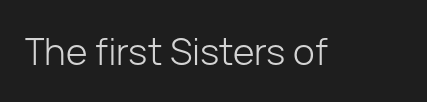
Q: Is the text bold? A: No.
Q: Is the text italic (slanted)? A: No, it is upright.
Q: Is the typeface a serif or a sans-serif typeface? A: Sans-serif.
Q: Is the text underlined? A: No.
Q: Is the spacing between letters normal or unusually wide? A: Normal.
Q: Width (condensed, normal, or wide)? A: Normal.
Q: Stroke contrast? A: Low.
Q: x-height? A: Medium.
Q: Monospaced? A: No.
